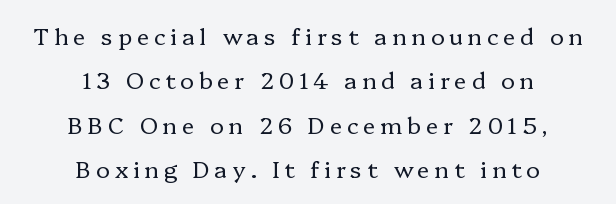
Q: Is the text bold? A: No.
Q: Is the text italic (slanted)? A: No, it is upright.
Q: Is the text underlined? A: No.
Q: How is the paragraph aligned? A: Centered.
Q: Is the spacing between letters normal or unusually wide? A: Unusually wide.
Q: Is the spacing between lines tight, normal or loose? A: Loose.
